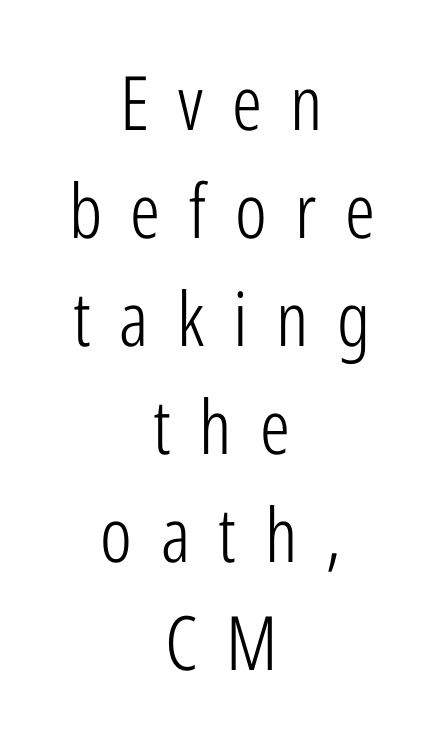
{"serif": "no", "italic": "no", "bold": "no", "weight": "light", "width": "condensed", "stroke_contrast": "low", "x_height": "medium", "monospaced": "no", "underline": "no", "align": "center", "line_spacing": "normal", "line_spacing_ratio": 1.44, "letter_spacing": "wide", "letter_spacing_em": 0.38, "glyph_px": 75}
